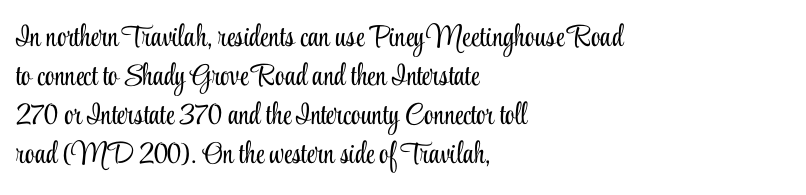
The image shows 30 px light, condensed serif type; set left-aligned, normal line spacing (1.3x), normal letter spacing, not underlined; low stroke contrast and a small x-height.
